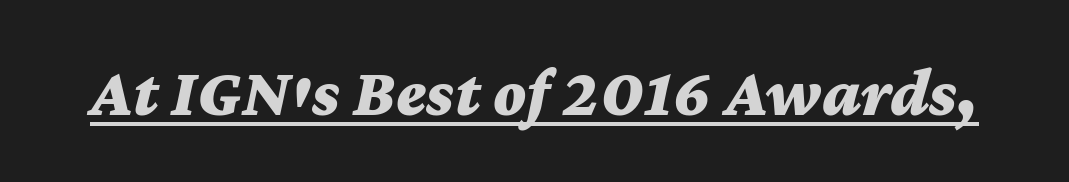
The image shows 69 px bold, wide type, italic (leaning right); set normal letter spacing, underlined; medium stroke contrast and a medium x-height.
